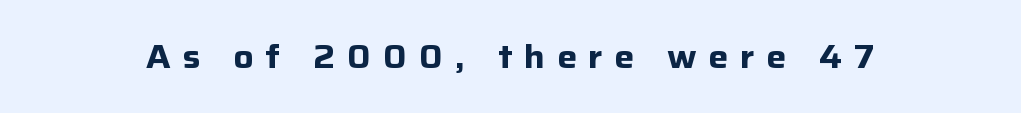
Q: Is the text bold? A: Yes.
Q: Is the text italic (slanted)? A: No, it is upright.
Q: Is the typeface a serif or a sans-serif typeface? A: Sans-serif.
Q: Is the text underlined? A: No.
Q: Is the spacing between letters normal or unusually wide? A: Unusually wide.
Q: Width (condensed, normal, or wide)? A: Normal.
Q: Stroke contrast? A: Low.
Q: x-height? A: Medium.
Q: Monospaced? A: No.
